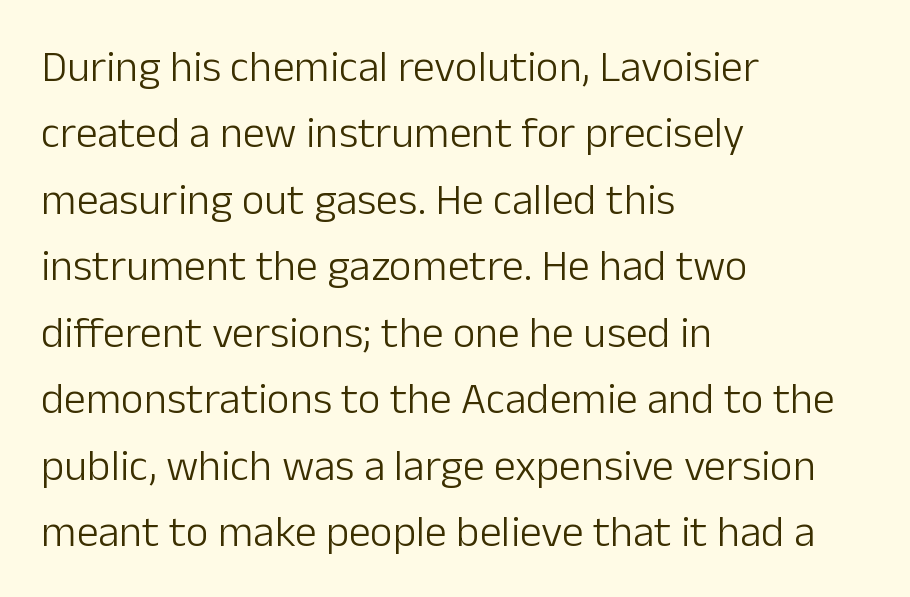
{"serif": "no", "italic": "no", "bold": "no", "weight": "light", "width": "normal", "stroke_contrast": "low", "x_height": "medium", "monospaced": "no", "underline": "no", "align": "left", "line_spacing": "normal", "line_spacing_ratio": 1.51, "letter_spacing": "normal", "letter_spacing_em": 0.0, "glyph_px": 44}
